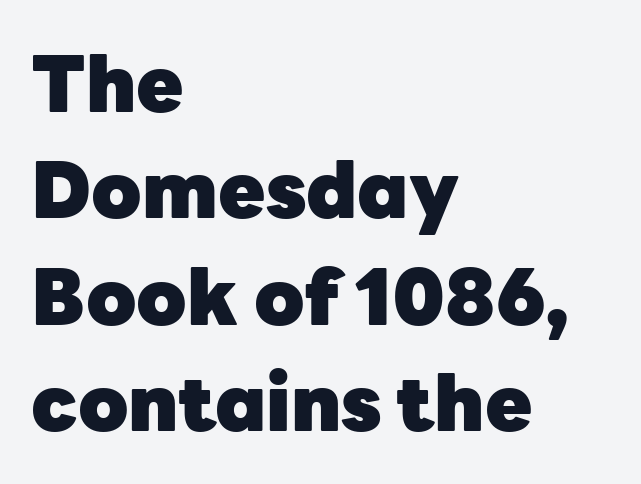
Q: Is the text bold? A: Yes.
Q: Is the text italic (slanted)? A: No, it is upright.
Q: Is the typeface a serif or a sans-serif typeface? A: Sans-serif.
Q: Is the text underlined? A: No.
Q: How is the paragraph aligned? A: Left-aligned.
Q: Is the spacing between letters normal or unusually wide? A: Normal.
Q: Is the spacing between lines tight, normal or loose? A: Normal.
Q: Width (condensed, normal, or wide)? A: Normal.
Q: Stroke contrast? A: Low.
Q: x-height? A: Medium.
Q: Monospaced? A: No.
